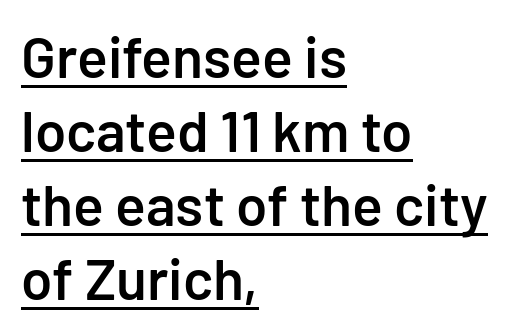
Q: Is the text bold? A: Semi-bold.
Q: Is the text italic (slanted)? A: No, it is upright.
Q: Is the typeface a serif or a sans-serif typeface? A: Sans-serif.
Q: Is the text underlined? A: Yes.
Q: How is the paragraph aligned? A: Left-aligned.
Q: Is the spacing between letters normal or unusually wide? A: Normal.
Q: Is the spacing between lines tight, normal or loose? A: Normal.
Q: Width (condensed, normal, or wide)? A: Normal.
Q: Stroke contrast? A: Low.
Q: x-height? A: Medium.
Q: Monospaced? A: No.
